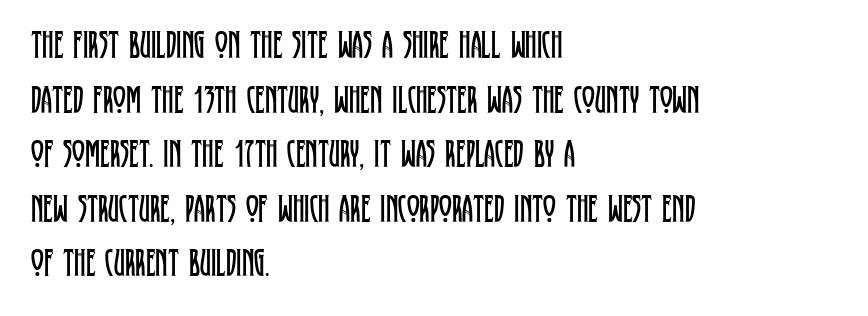
Q: Is the text bold? A: No.
Q: Is the text italic (slanted)? A: No, it is upright.
Q: Is the typeface a serif or a sans-serif typeface? A: Serif.
Q: Is the text underlined? A: No.
Q: How is the paragraph aligned? A: Left-aligned.
Q: Is the spacing between letters normal or unusually wide? A: Normal.
Q: Is the spacing between lines tight, normal or loose? A: Normal.
Q: Width (condensed, normal, or wide)? A: Condensed.
Q: Stroke contrast? A: Low.
Q: x-height? A: Large.
Q: Monospaced? A: No.
